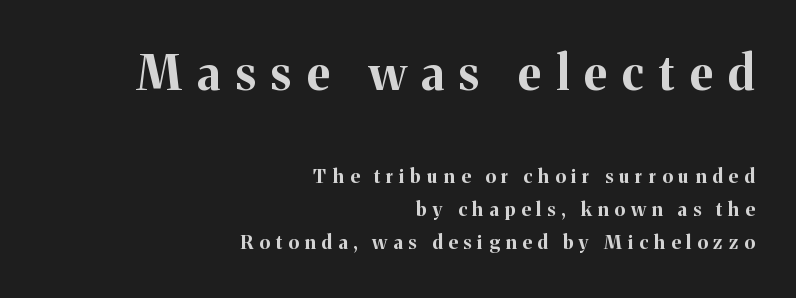
{"serif": "yes", "italic": "no", "bold": "yes", "weight": "bold", "width": "normal", "stroke_contrast": "medium", "x_height": "medium", "monospaced": "no", "underline": "no", "align": "right", "line_spacing_ratio": 1.74, "letter_spacing": "wide", "letter_spacing_em": 0.32, "larger_block": "first", "size_ratio": 2.53, "glyph_px": 48}
